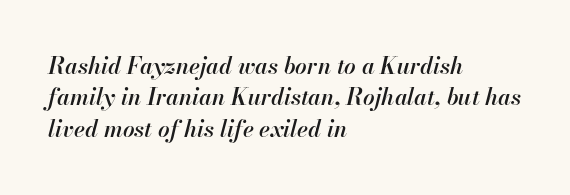
{"italic": "yes", "lean": "right", "slant_degrees": 13, "bold": "semi", "underline": "no", "align": "left", "line_spacing": "normal", "line_spacing_ratio": 1.36, "letter_spacing": "normal", "letter_spacing_em": 0.0, "glyph_px": 23}
